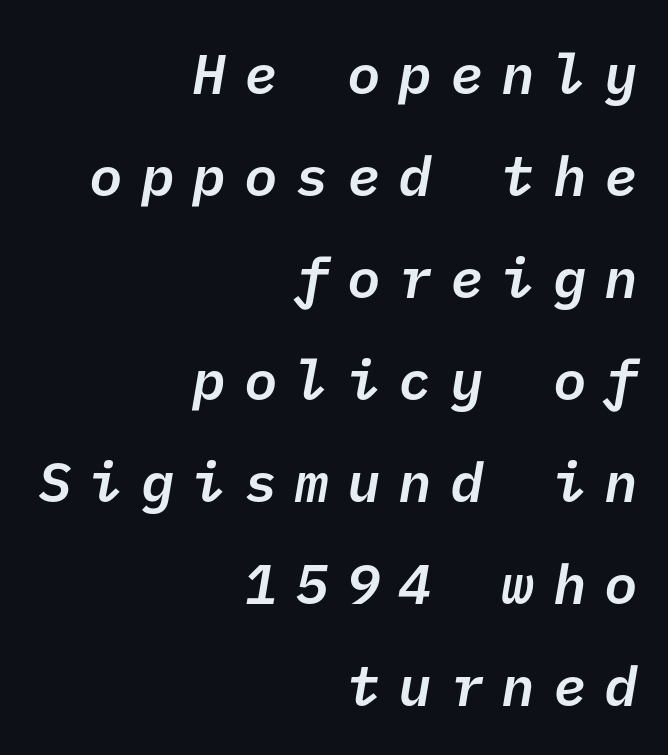
Emphasis by weight is partial: semibold. Honestly, the letter spacing is so wide it's the main thing you notice. The baseline area is clear. Observe the absence of serifs on each vertical stroke in this sample. These lines are set flush right with a ragged left edge.
